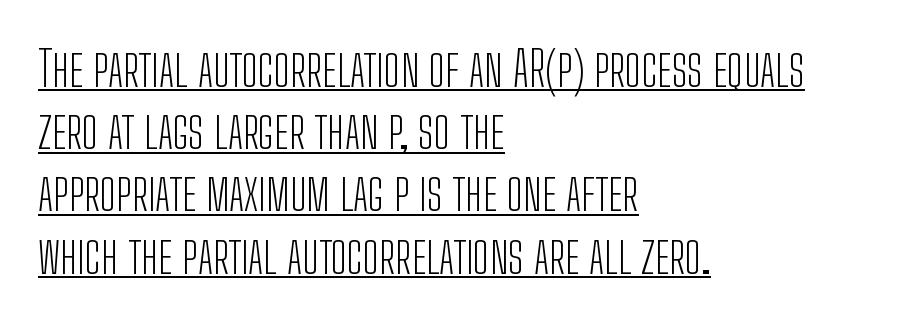
Q: Is the text bold? A: No.
Q: Is the text italic (slanted)? A: No, it is upright.
Q: Is the typeface a serif or a sans-serif typeface? A: Sans-serif.
Q: Is the text underlined? A: Yes.
Q: How is the paragraph aligned? A: Left-aligned.
Q: Is the spacing between letters normal or unusually wide? A: Normal.
Q: Is the spacing between lines tight, normal or loose? A: Normal.
Q: Width (condensed, normal, or wide)? A: Condensed.
Q: Stroke contrast? A: Low.
Q: x-height? A: Medium.
Q: Monospaced? A: No.
